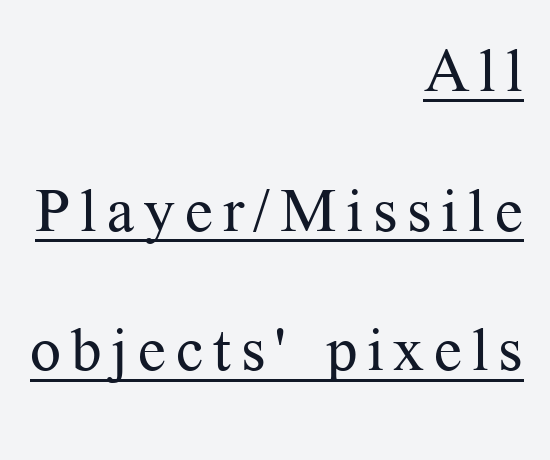
Q: Is the text bold? A: No.
Q: Is the text italic (slanted)? A: No, it is upright.
Q: Is the typeface a serif or a sans-serif typeface? A: Serif.
Q: Is the text underlined? A: Yes.
Q: How is the paragraph aligned? A: Right-aligned.
Q: Is the spacing between lines tight, normal or loose? A: Loose.
Q: Width (condensed, normal, or wide)? A: Normal.
Q: Stroke contrast? A: Medium.
Q: x-height? A: Medium.
Q: Monospaced? A: No.
